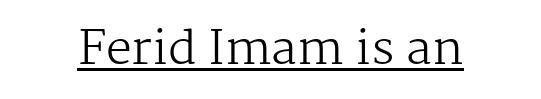
The image shows 46 px regular-weight serif type, upright; set normal letter spacing, underlined; medium stroke contrast and a medium x-height.
